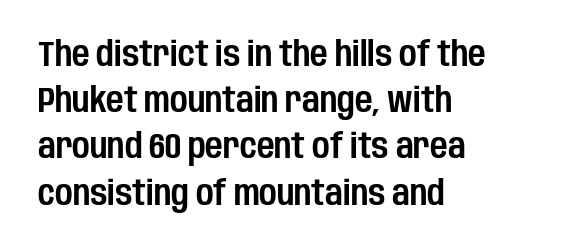
{"serif": "no", "italic": "no", "width": "condensed", "stroke_contrast": "low", "x_height": "large", "monospaced": "no", "underline": "no", "align": "left", "line_spacing": "normal", "line_spacing_ratio": 1.36, "letter_spacing": "normal", "letter_spacing_em": 0.0, "glyph_px": 34}
